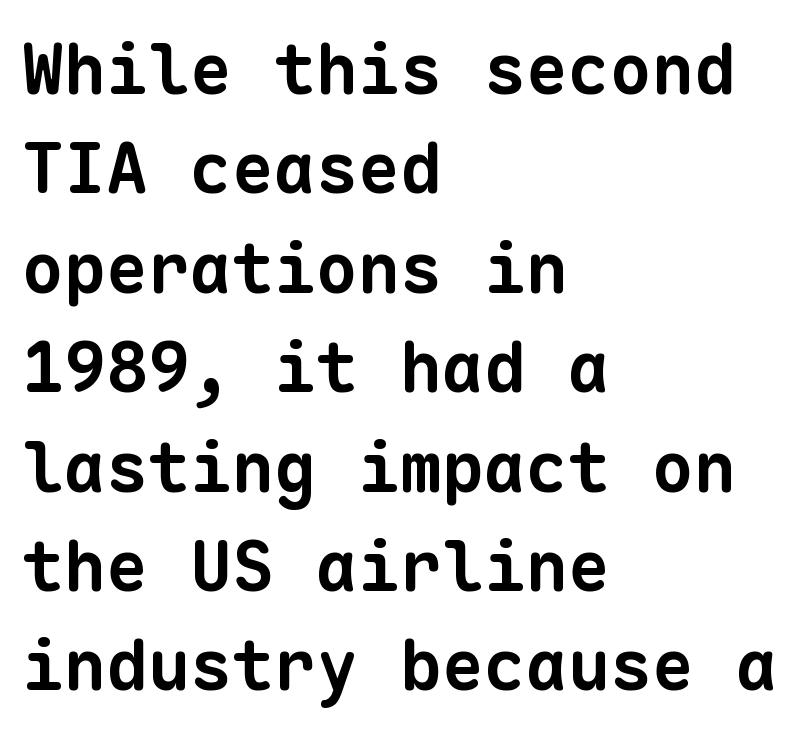
Q: Is the text bold? A: Yes.
Q: Is the typeface a serif or a sans-serif typeface? A: Sans-serif.
Q: Is the text underlined? A: No.
Q: How is the paragraph aligned? A: Left-aligned.
Q: Is the spacing between letters normal or unusually wide? A: Normal.
Q: Is the spacing between lines tight, normal or loose? A: Normal.
Q: Width (condensed, normal, or wide)? A: Normal.
Q: Stroke contrast? A: Low.
Q: x-height? A: Medium.
Q: Monospaced? A: Yes.
